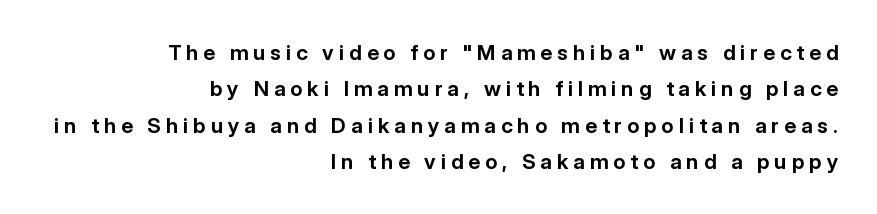
The foot of each line stays bare and open. The setting favours the right margin, as signatures and pull-quotes sometimes do. Unlike italic type, these characters show no tilt at all. Substantial extra tracking has been applied to these lines. Students, this is bold: see how much ink each stroke carries.
